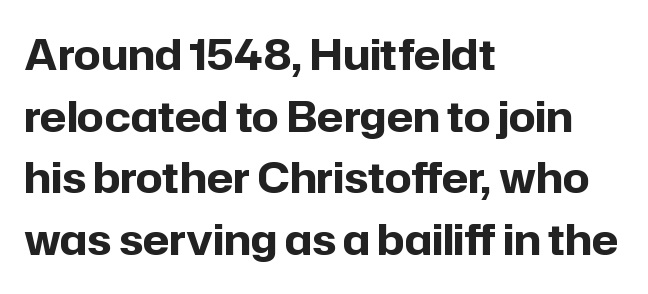
The image shows 42 px bold sans-serif type, upright; set left-aligned, normal line spacing (1.47x), normal letter spacing, not underlined; low stroke contrast and a medium x-height.
